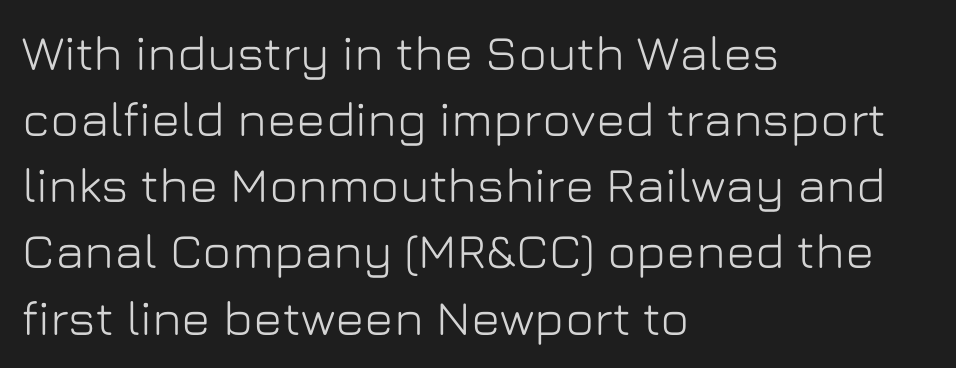
{"serif": "no", "italic": "no", "width": "normal", "stroke_contrast": "low", "x_height": "medium", "monospaced": "no", "underline": "no", "align": "left", "line_spacing": "normal", "line_spacing_ratio": 1.35, "letter_spacing": "normal", "letter_spacing_em": 0.0, "glyph_px": 49}
